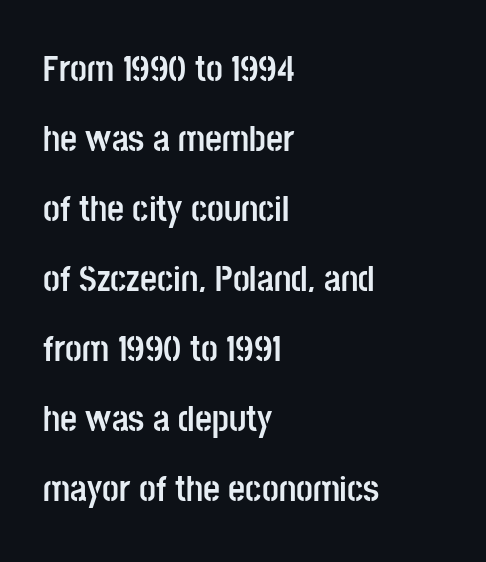
{"serif": "no", "italic": "no", "bold": "yes", "weight": "semibold", "width": "condensed", "stroke_contrast": "low", "x_height": "large", "monospaced": "no", "underline": "no", "align": "left", "line_spacing_ratio": 1.89, "letter_spacing": "normal", "letter_spacing_em": 0.0, "glyph_px": 37}
